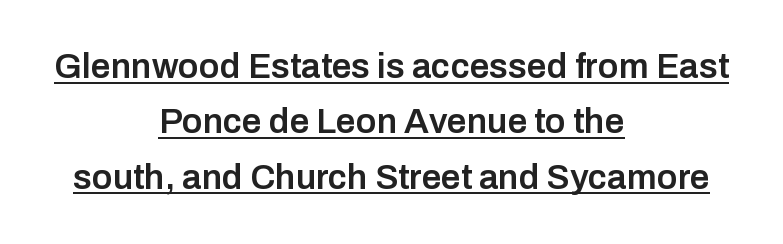
The image shows 35 px semibold sans-serif type, upright; set centered, normal line spacing (1.58x), normal letter spacing, underlined; low stroke contrast and a medium x-height.
